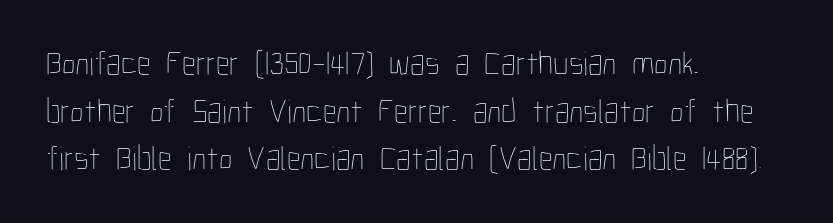
The image shows 34 px thin, condensed type, upright; set left-aligned, normal line spacing (1.4x), normal letter spacing, not underlined; low stroke contrast and a medium x-height.
